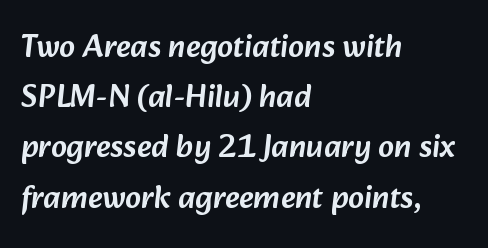
{"serif": "no", "width": "normal", "stroke_contrast": "low", "x_height": "medium", "monospaced": "no", "underline": "no", "align": "left", "line_spacing": "normal", "line_spacing_ratio": 1.57, "letter_spacing": "normal", "letter_spacing_em": 0.0, "glyph_px": 32}
